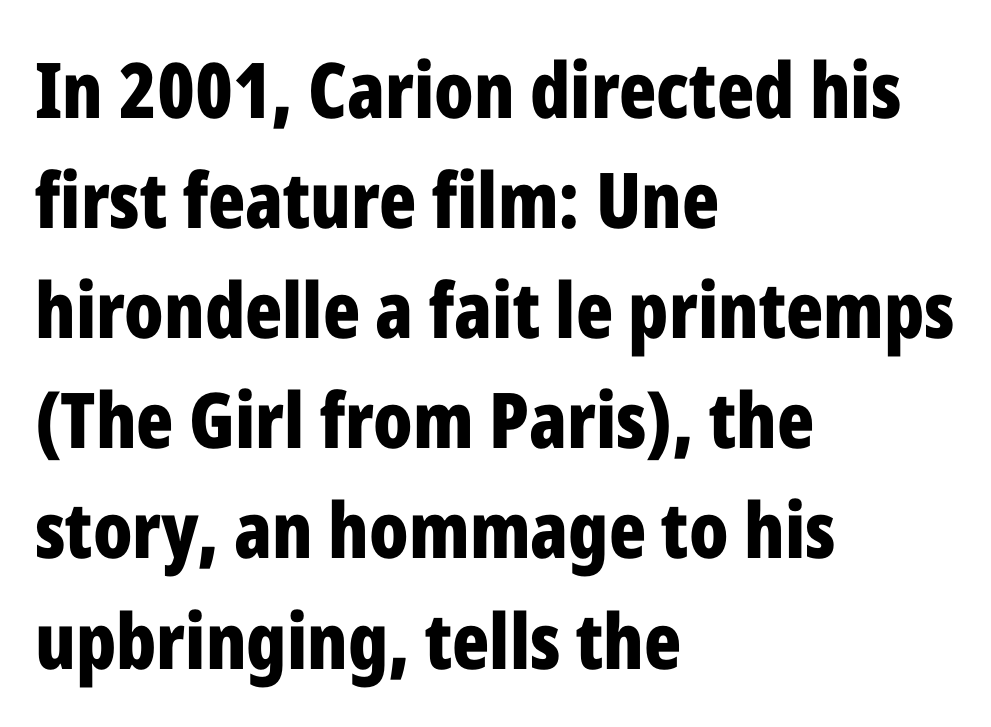
Q: Is the text bold? A: Yes.
Q: Is the text italic (slanted)? A: No, it is upright.
Q: Is the typeface a serif or a sans-serif typeface? A: Sans-serif.
Q: Is the text underlined? A: No.
Q: How is the paragraph aligned? A: Left-aligned.
Q: Is the spacing between letters normal or unusually wide? A: Normal.
Q: Is the spacing between lines tight, normal or loose? A: Normal.
Q: Width (condensed, normal, or wide)? A: Condensed.
Q: Stroke contrast? A: Low.
Q: x-height? A: Medium.
Q: Monospaced? A: No.
